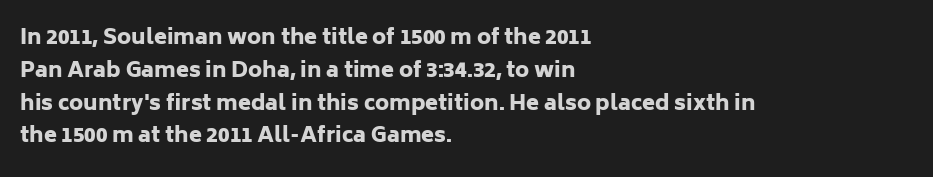
{"italic": "no", "bold": "yes", "underline": "no", "align": "left", "line_spacing": "normal", "line_spacing_ratio": 1.56, "letter_spacing": "normal", "letter_spacing_em": 0.0, "glyph_px": 21}
